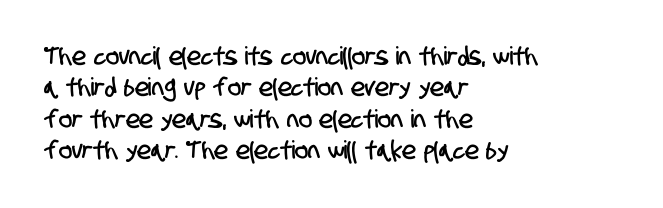
The image shows 25 px text type; set left-aligned, normal line spacing (1.26x), normal letter spacing, not underlined.
